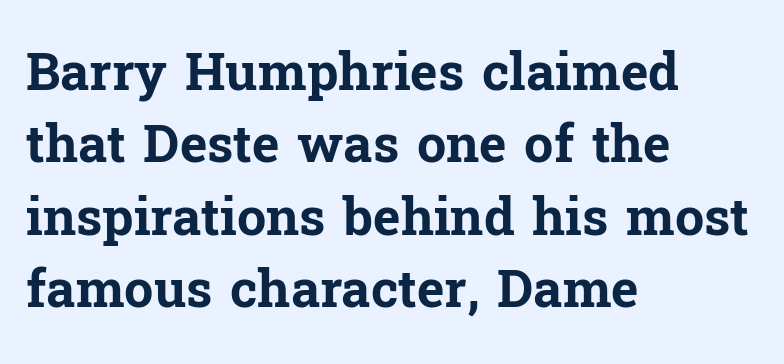
{"serif": "yes", "italic": "no", "bold": "yes", "weight": "bold", "width": "normal", "stroke_contrast": "low", "x_height": "medium", "monospaced": "no", "underline": "no", "align": "left", "line_spacing": "normal", "line_spacing_ratio": 1.39, "letter_spacing": "normal", "letter_spacing_em": 0.0, "glyph_px": 52}
